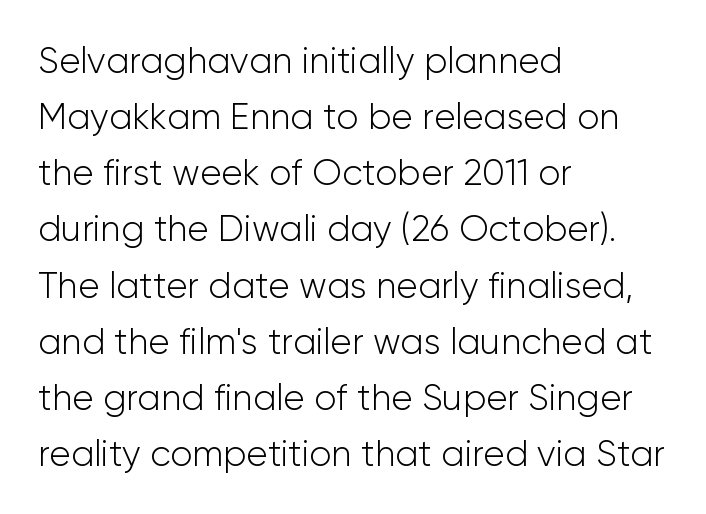
The image shows 36 px light sans-serif type, upright; set left-aligned, normal line spacing (1.56x), normal letter spacing, not underlined; low stroke contrast and a medium x-height.
